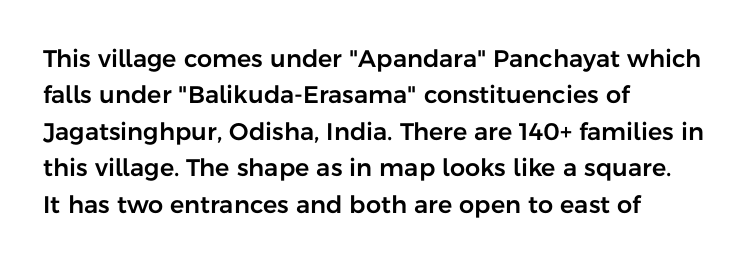
{"italic": "no", "underline": "no", "align": "left", "line_spacing": "normal", "line_spacing_ratio": 1.52, "letter_spacing": "normal", "letter_spacing_em": 0.0, "glyph_px": 24}
